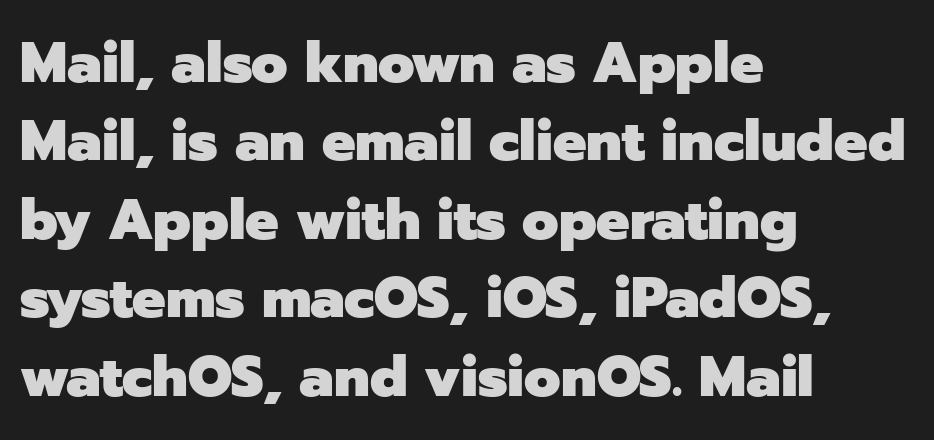
Honestly, the row spacing looks completely unremarkable. Font category for this specimen: sans-serif. Beneath every word, the page is bare. Notice how the passage keeps a crisp vertical edge on the left only. Nothing unusual about the tracking: characters are spaced as the font intends.
